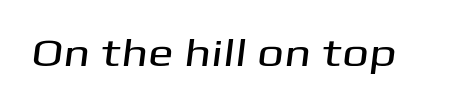
The image shows 38 px wide sans-serif type; set normal letter spacing, not underlined; medium stroke contrast and a medium x-height.
